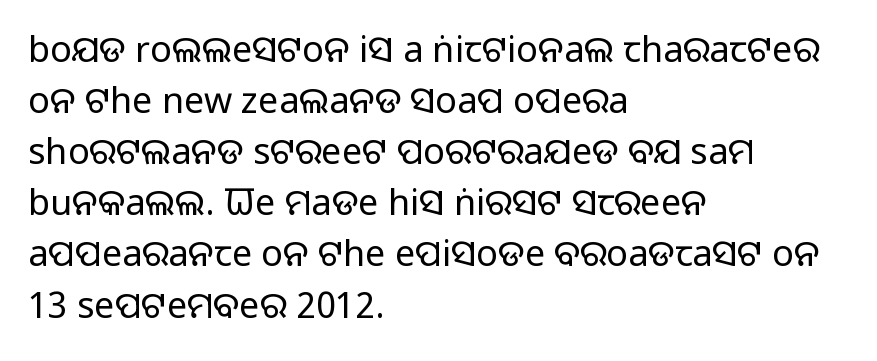
The image shows 36 px regular-weight sans-serif type, upright; set left-aligned, normal line spacing (1.42x), normal letter spacing, not underlined; low stroke contrast and a large x-height.
